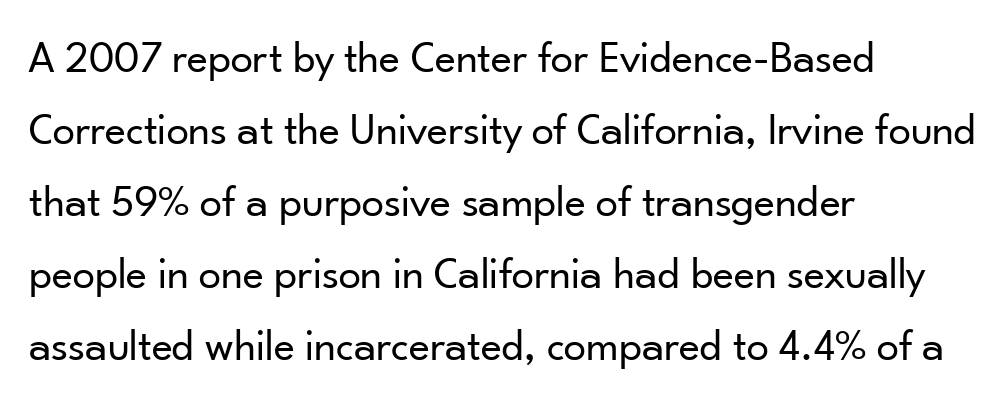
The image shows 45 px regular-weight sans-serif type, upright; set left-aligned, normal line spacing (1.6x), normal letter spacing, not underlined; low stroke contrast and a small x-height.
